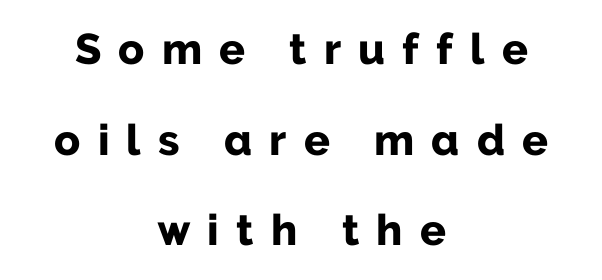
{"serif": "no", "italic": "no", "bold": "yes", "weight": "bold", "width": "normal", "stroke_contrast": "low", "x_height": "medium", "monospaced": "no", "underline": "no", "align": "center", "line_spacing": "loose", "line_spacing_ratio": 2.11, "letter_spacing": "wide", "letter_spacing_em": 0.4, "glyph_px": 43}
